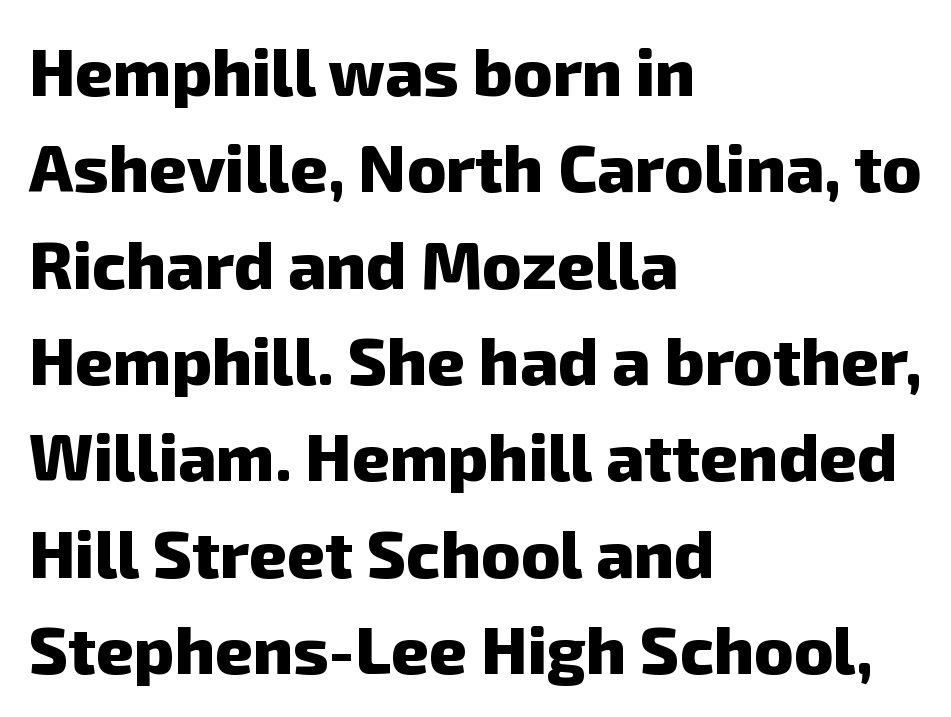
Alignment: flush left. Strong, thick strokes mark this as bold type. Lines of text with bare space underneath. The face used here is proportionally spaced, like ordinary book or web type. Rows of type keep a routine distance in the vertical direction.
